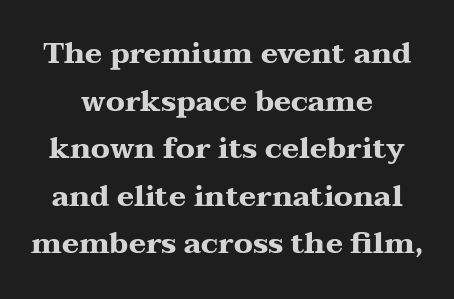
Typesetter's note: full bold, strokes at maximum text heaviness. This sample keeps an unexceptional amount of space between lines. You could call the tracking neutral — neither tight nor loose. Reading down the block, each line starts at a different indent, mirrored at its end. Here the designer chose a conventional face with non-uniform glyph widths. Designer's note — italics off, roman on.
